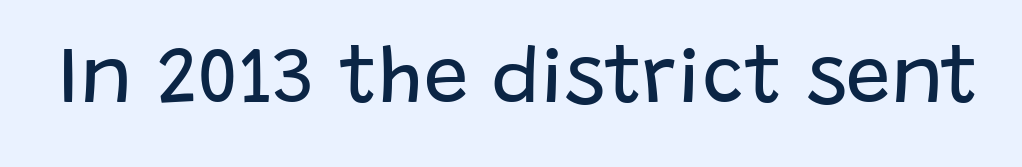
The passage shown is typed in a proportional face where columns would drift. Characters remain perfectly vertical along every line. No letter is thick-stroked: the sample isn't bold. Standard letterfit; no display-style spreading of the glyphs.
